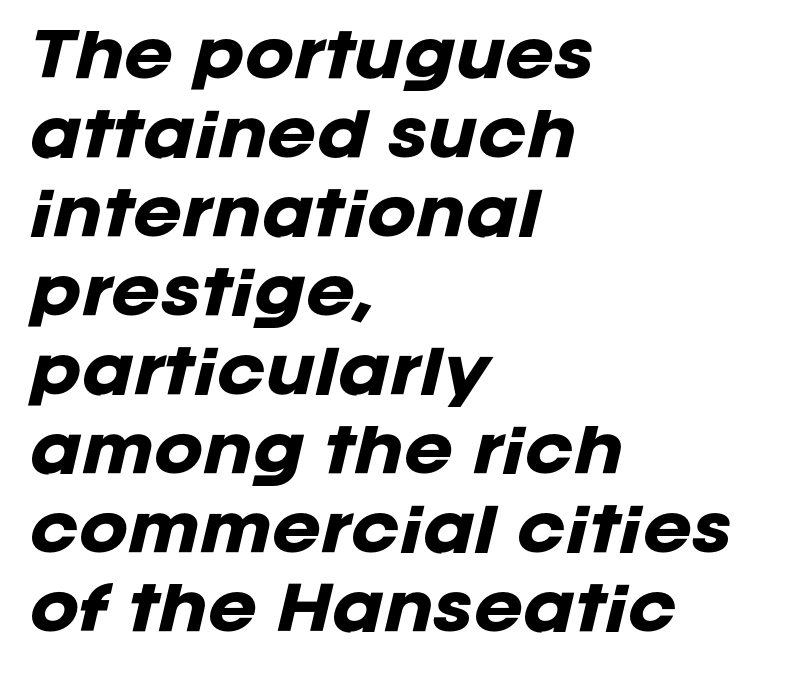
The image shows 59 px heavy type, italic (leaning right); set left-aligned, normal line spacing (1.34x), normal letter spacing, not underlined; low stroke contrast and a large x-height.
